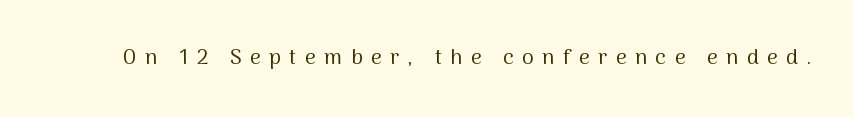
No heavy texture on the line: the type isn't bold. Bare-footed words on every line. The letters are spread apart with noticeably loose tracking. You can tell it's not italic because the verticals are truly vertical.
